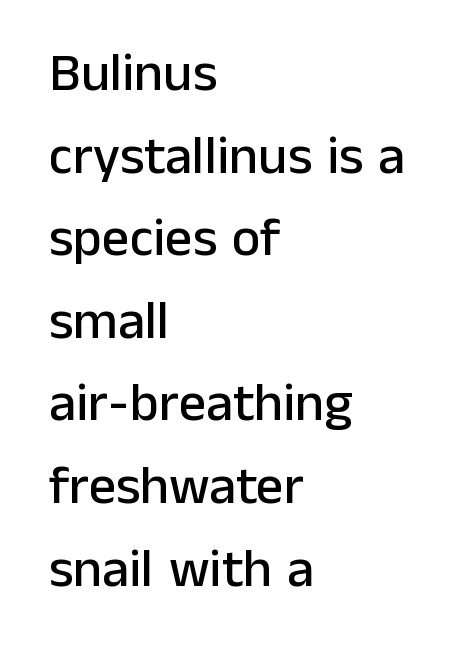
Does the lettering tilt? It doesn't — this is upright. These lines stack with their left ends in a neat column. A typesetter would call this zero additional tracking. Do the characters align in a grid? No, the font is proportional.
